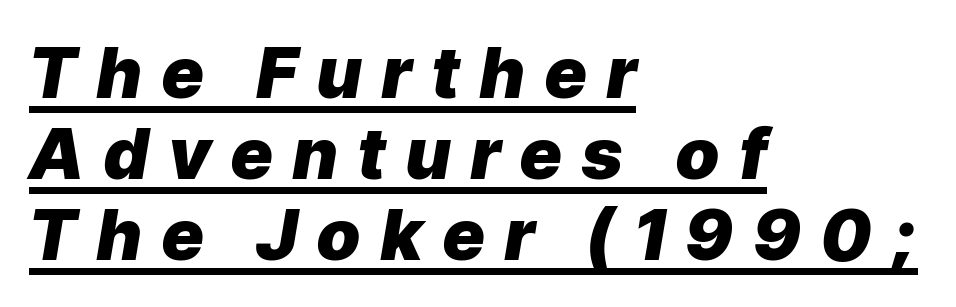
{"italic": "yes", "lean": "right", "slant_degrees": 9, "bold": "yes", "weight": "heavy", "width": "normal", "stroke_contrast": "low", "x_height": "medium", "monospaced": "no", "underline": "yes", "align": "left", "line_spacing": "tight", "line_spacing_ratio": 1.14, "letter_spacing": "wide", "letter_spacing_em": 0.29, "glyph_px": 71}
